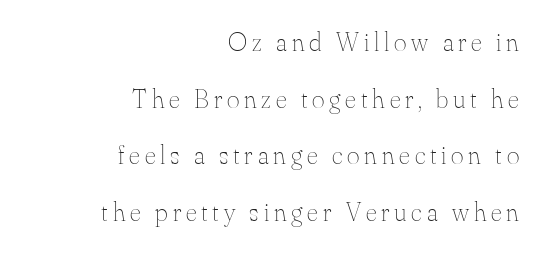
The image shows 27 px text type, upright; set right-aligned, loose line spacing (2.1x), not underlined.
